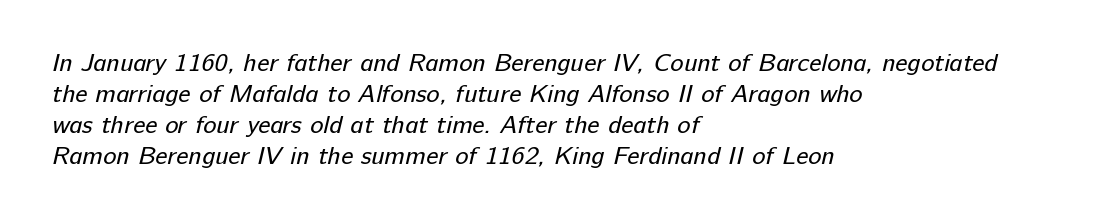
{"bold": "no", "underline": "no", "align": "left", "line_spacing_ratio": 1.24, "letter_spacing": "normal", "letter_spacing_em": 0.0, "glyph_px": 25}
